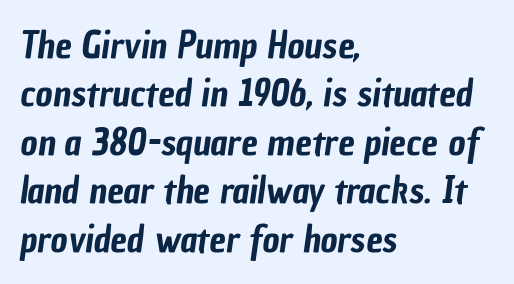
Are there feet on the stems? There aren't — it's a sans. Whoever set this chose a conventional vertical rhythm. The string is rendered with underlining switched off. Each letter keeps its own natural width here, so spacing adapts to shape.
